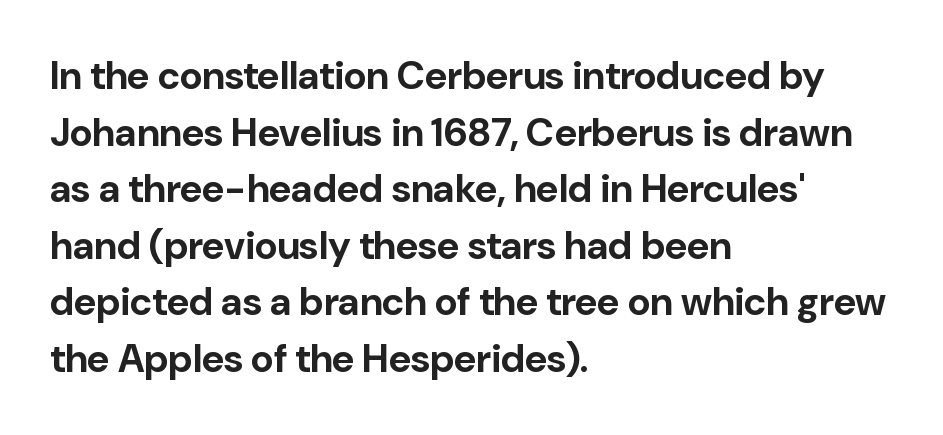
{"serif": "no", "italic": "no", "bold": "yes", "weight": "bold", "width": "normal", "stroke_contrast": "low", "x_height": "medium", "monospaced": "no", "underline": "no", "align": "left", "line_spacing": "normal", "line_spacing_ratio": 1.45, "letter_spacing": "normal", "letter_spacing_em": 0.0, "glyph_px": 39}
